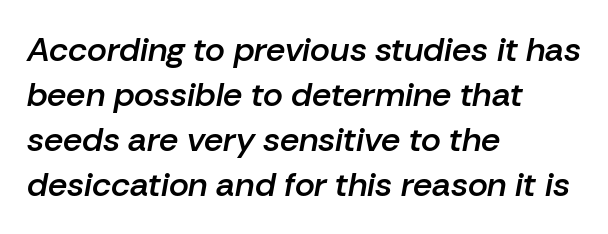
The image shows 34 px semibold type, italic (leaning right); set left-aligned, normal line spacing (1.32x), normal letter spacing, not underlined; low stroke contrast and a medium x-height.
